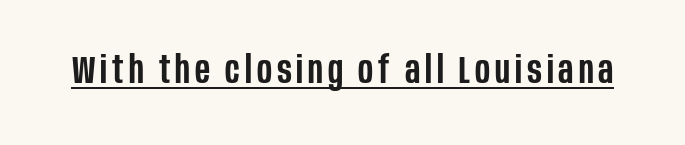
Q: Is the text bold? A: Semi-bold.
Q: Is the text italic (slanted)? A: No, it is upright.
Q: Is the typeface a serif or a sans-serif typeface? A: Sans-serif.
Q: Is the text underlined? A: Yes.
Q: Width (condensed, normal, or wide)? A: Condensed.
Q: Stroke contrast? A: Low.
Q: x-height? A: Large.
Q: Monospaced? A: No.
